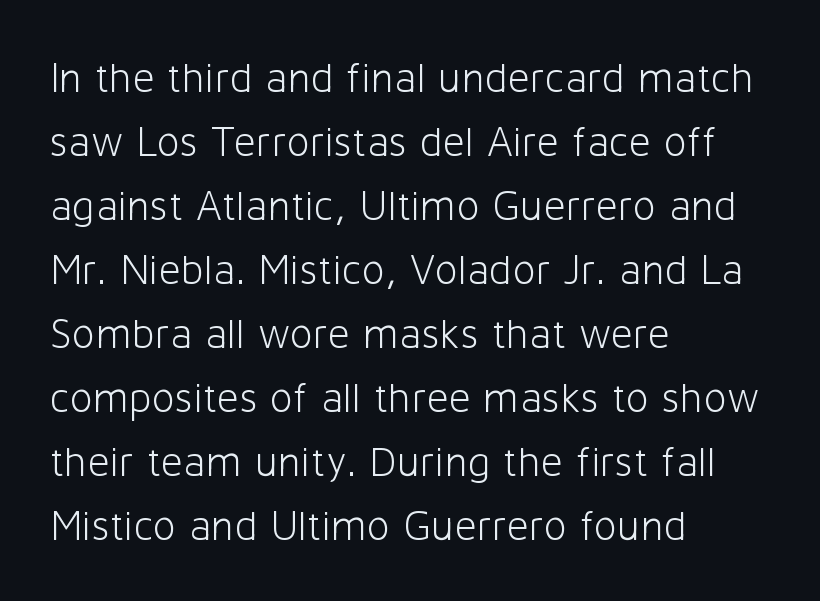
Weight: in the light-to-regular range. This sample uses a sans-serif face. Any mark beneath the type? The region is blank. These lines sit exactly where default settings would place them. These lines are rendered in a variable-pitch font. The paragraph has a hard left edge and a soft right edge.
